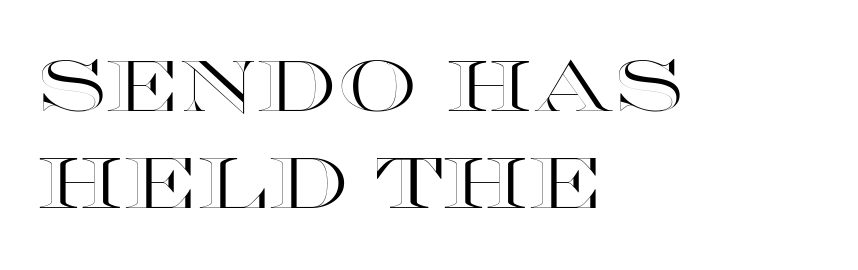
Each line starts at the same left margin while the right side varies. Beneath every word, the page is bare. If you measured baseline to baseline, you'd find a middling distance. Letter spacing: default. If you drew a line through each stem, it would be perfectly vertical.
